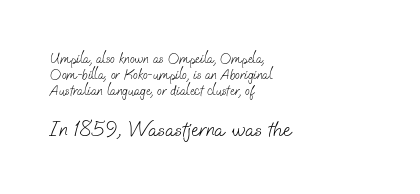
{"bold": "no", "underline": "no", "align": "left", "line_spacing": "tight", "line_spacing_ratio": 1.13, "letter_spacing": "normal", "letter_spacing_em": 0.0, "larger_block": "second", "size_ratio": 1.57, "glyph_px": 22}
